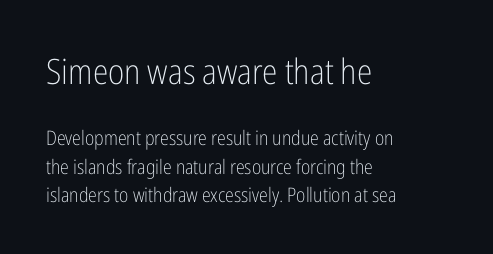
The image shows 35 px light, condensed sans-serif type, upright; set left-aligned, normal line spacing (1.41x), normal letter spacing, not underlined; the first (top) block is 1.75x larger; low stroke contrast and a medium x-height.
